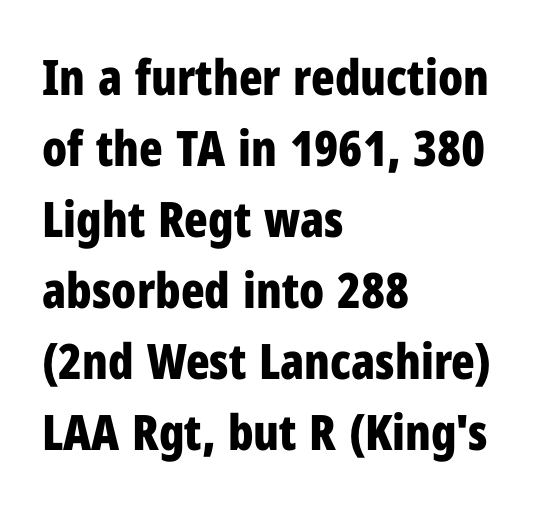
Words float on clear page, feet unadorned. This sample has the flowing, uneven cadence of proportional lettering. Each line starts at the same left margin while the right side varies. Look at the stroke-to-counter ratio: heavy, a bold.
